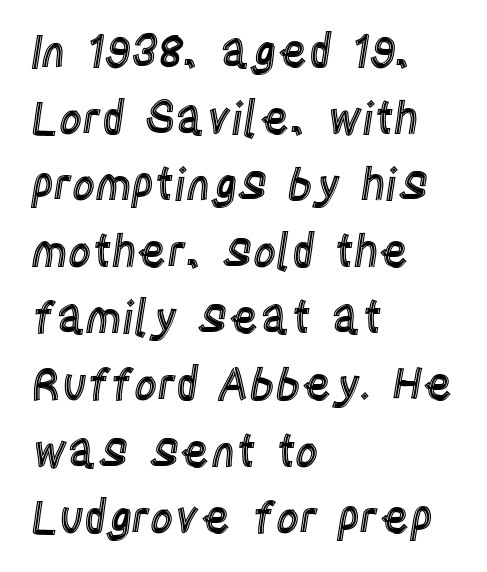
Q: Is the text italic (slanted)? A: Yes.
Q: Is the text underlined? A: No.
Q: How is the paragraph aligned? A: Left-aligned.
Q: Is the spacing between letters normal or unusually wide? A: Normal.
Q: Is the spacing between lines tight, normal or loose? A: Normal.
Q: Width (condensed, normal, or wide)? A: Condensed.
Q: x-height? A: Large.
Q: Monospaced? A: No.
